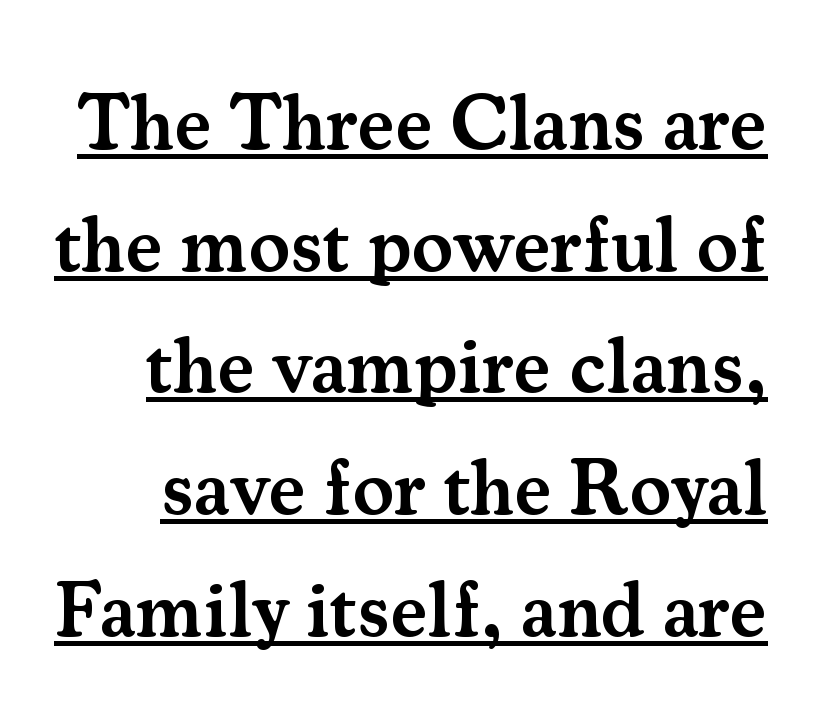
Q: Is the text bold? A: Semi-bold.
Q: Is the text italic (slanted)? A: No, it is upright.
Q: Is the typeface a serif or a sans-serif typeface? A: Serif.
Q: Is the text underlined? A: Yes.
Q: Is the spacing between letters normal or unusually wide? A: Normal.
Q: Is the spacing between lines tight, normal or loose? A: Normal.
Q: Width (condensed, normal, or wide)? A: Normal.
Q: Stroke contrast? A: Medium.
Q: x-height? A: Small.
Q: Monospaced? A: No.
